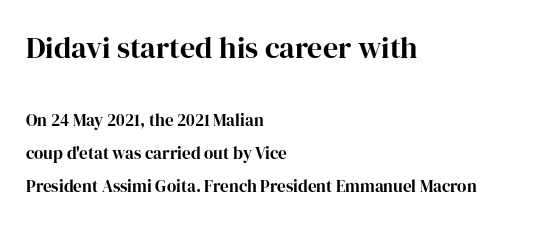
Q: Is the text italic (slanted)? A: No, it is upright.
Q: Is the typeface a serif or a sans-serif typeface? A: Serif.
Q: Is the text underlined? A: No.
Q: How is the paragraph aligned? A: Left-aligned.
Q: Is the spacing between letters normal or unusually wide? A: Normal.
Q: Is the spacing between lines tight, normal or loose? A: Loose.
Q: Which block of text is set in a larger size, the first (top) or the second (bottom)? A: The first (top) one.
Q: Width (condensed, normal, or wide)? A: Normal.
Q: Stroke contrast? A: High.
Q: x-height? A: Medium.
Q: Monospaced? A: No.
